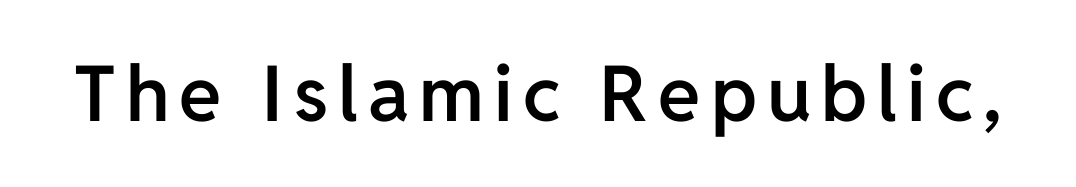
Q: Is the text bold? A: Semi-bold.
Q: Is the text italic (slanted)? A: No, it is upright.
Q: Is the typeface a serif or a sans-serif typeface? A: Sans-serif.
Q: Is the text underlined? A: No.
Q: Width (condensed, normal, or wide)? A: Normal.
Q: Stroke contrast? A: Low.
Q: x-height? A: Medium.
Q: Monospaced? A: No.
